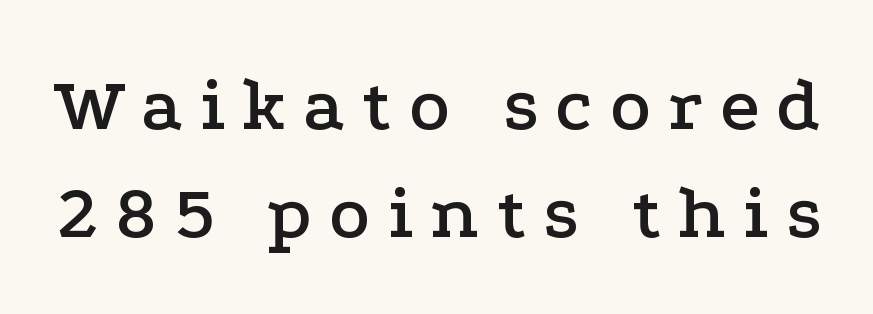
The image shows 77 px wide serif type, upright; set normal line spacing (1.4x), unusually wide letter spacing (+0.22 em), not underlined; low stroke contrast and a medium x-height.
